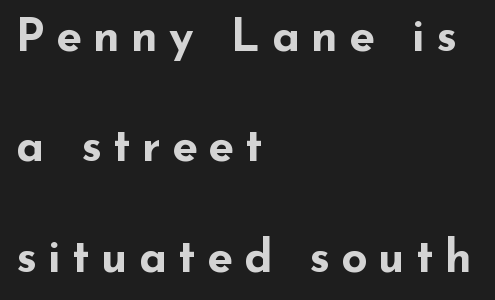
The image shows 46 px bold, wide sans-serif type, upright; set left-aligned, loose line spacing (2.4x), unusually wide letter spacing (+0.24 em), not underlined; low stroke contrast and a small x-height.
